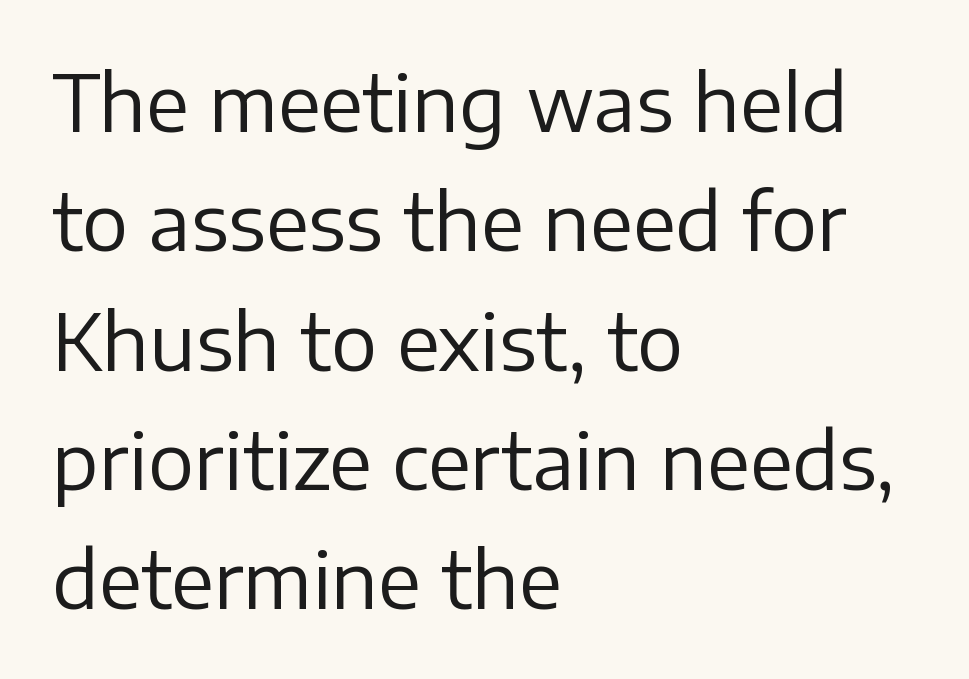
{"serif": "no", "italic": "no", "bold": "no", "weight": "regular", "width": "normal", "stroke_contrast": "low", "x_height": "medium", "monospaced": "no", "underline": "no", "align": "left", "line_spacing": "normal", "line_spacing_ratio": 1.55, "letter_spacing": "normal", "letter_spacing_em": 0.0, "glyph_px": 77}
